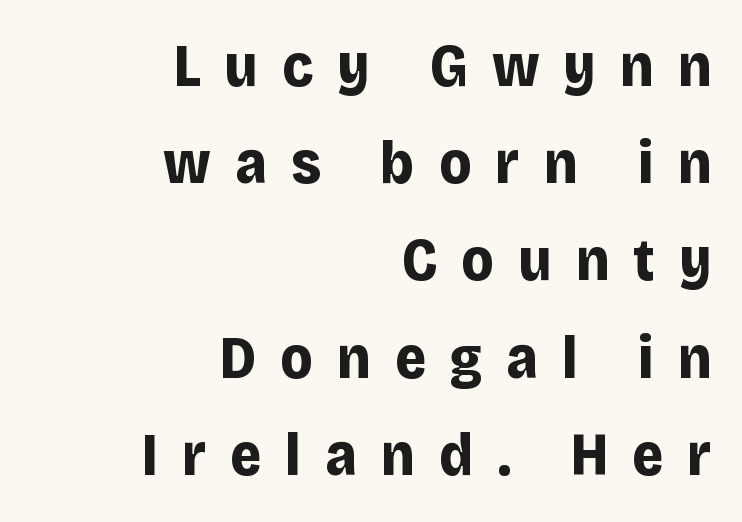
The font's upright variant was chosen for this text. In terms of letterspacing, this is a distinctly airy, spread setting. To sum up the face: it is a sans, with no serifs. A typesetter would call this proportional, since set widths differ per character. Students, observe: this is what conventionally led text looks like.
